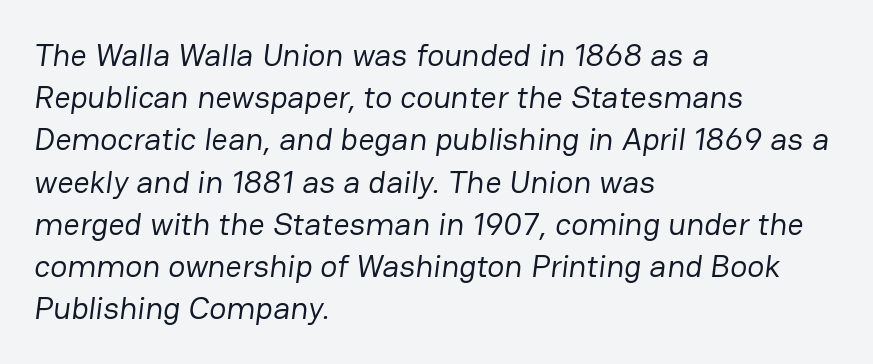
The image shows 32 px regular-weight sans-serif type; set left-aligned, normal line spacing (1.32x), normal letter spacing, not underlined; low stroke contrast and a medium x-height.
